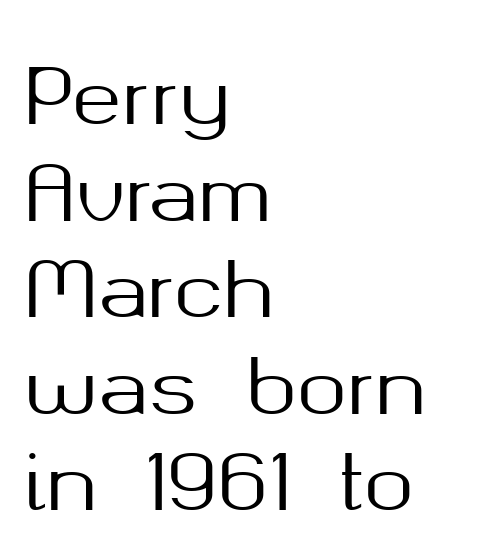
{"serif": "no", "italic": "no", "width": "normal", "stroke_contrast": "medium", "x_height": "medium", "monospaced": "no", "underline": "no", "align": "left", "line_spacing": "normal", "line_spacing_ratio": 1.27, "letter_spacing": "normal", "letter_spacing_em": 0.0, "glyph_px": 76}
